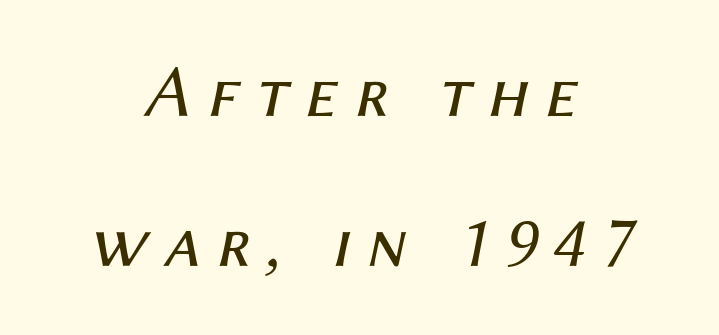
The image shows 74 px regular-weight type, italic (leaning right); set centered, loose line spacing (2.03x), unusually wide letter spacing (+0.21 em), not underlined; medium stroke contrast and a medium x-height.
